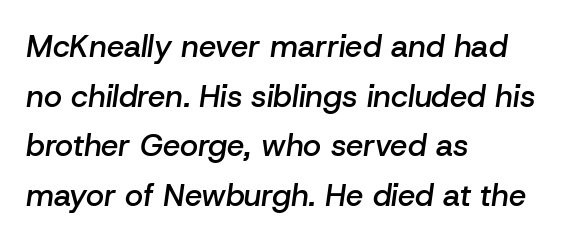
The image shows 31 px semibold type, italic (leaning right); set left-aligned, normal line spacing (1.6x), normal letter spacing, not underlined; low stroke contrast and a medium x-height.
